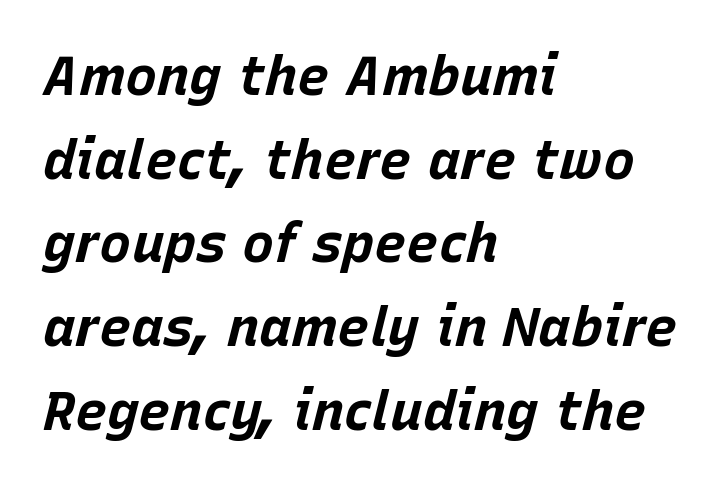
{"italic": "yes", "lean": "right", "slant_degrees": 15, "bold": "yes", "weight": "bold", "width": "normal", "stroke_contrast": "low", "x_height": "large", "monospaced": "no", "underline": "no", "align": "left", "line_spacing": "normal", "line_spacing_ratio": 1.55, "letter_spacing": "normal", "letter_spacing_em": 0.0, "glyph_px": 54}
